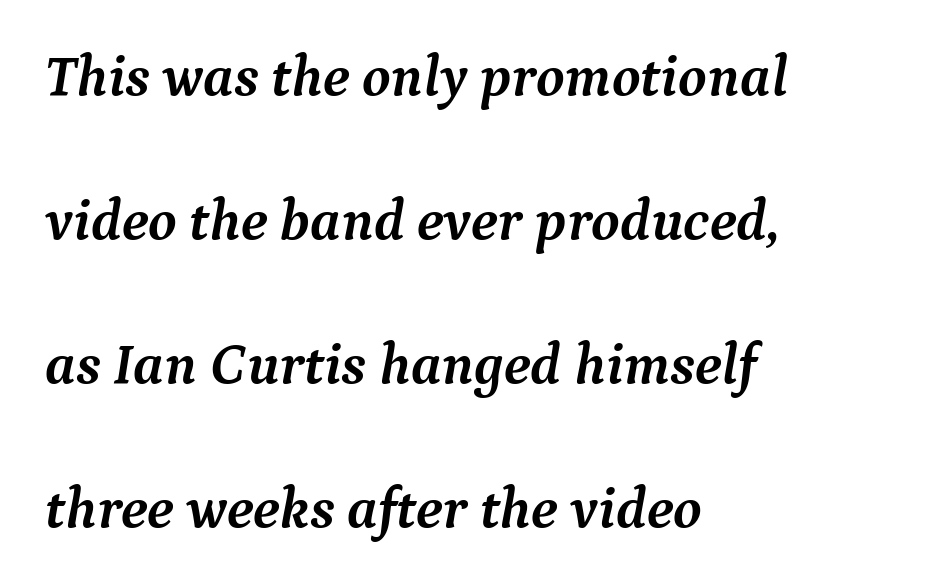
The image shows 58 px semibold serif type, italic (leaning right); set left-aligned, loose line spacing (2.48x), normal letter spacing, not underlined; medium stroke contrast and a medium x-height.
